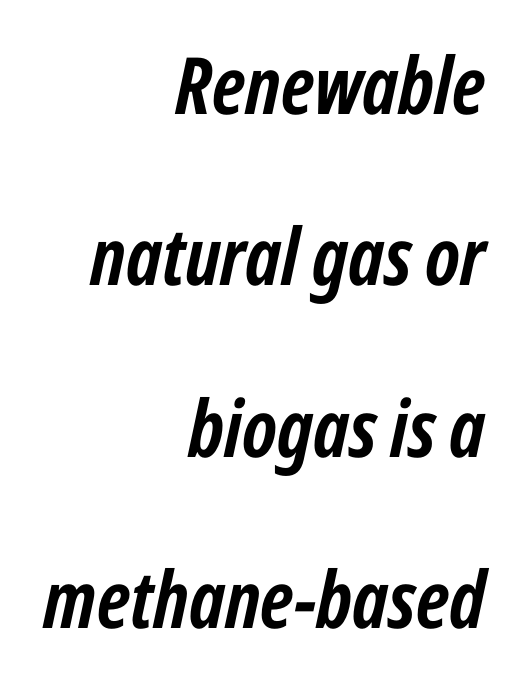
{"italic": "yes", "lean": "right", "slant_degrees": 12, "bold": "yes", "weight": "semibold", "width": "condensed", "stroke_contrast": "low", "x_height": "medium", "monospaced": "no", "underline": "no", "align": "right", "line_spacing": "loose", "line_spacing_ratio": 2.17, "letter_spacing": "normal", "letter_spacing_em": 0.0, "glyph_px": 79}
